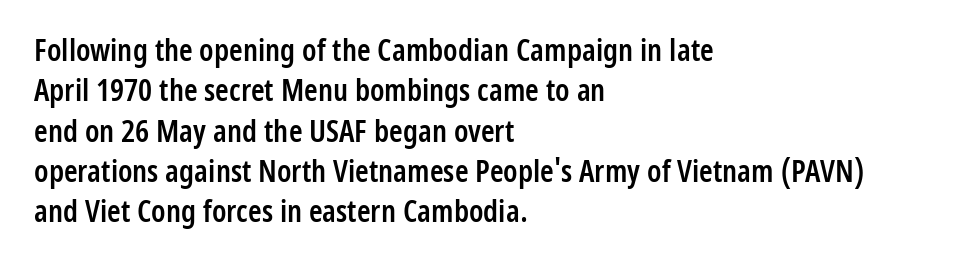
Q: Is the text bold? A: Semi-bold.
Q: Is the text italic (slanted)? A: No, it is upright.
Q: Is the typeface a serif or a sans-serif typeface? A: Sans-serif.
Q: Is the text underlined? A: No.
Q: How is the paragraph aligned? A: Left-aligned.
Q: Is the spacing between letters normal or unusually wide? A: Normal.
Q: Is the spacing between lines tight, normal or loose? A: Normal.
Q: Width (condensed, normal, or wide)? A: Condensed.
Q: Stroke contrast? A: Low.
Q: x-height? A: Medium.
Q: Monospaced? A: No.
